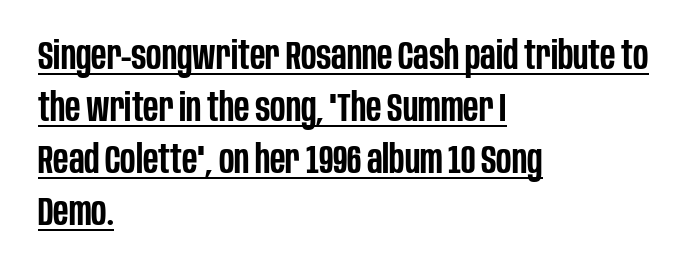
The image shows 39 px semibold, condensed sans-serif type, upright; set left-aligned, normal line spacing (1.33x), normal letter spacing, underlined; low stroke contrast and a large x-height.
